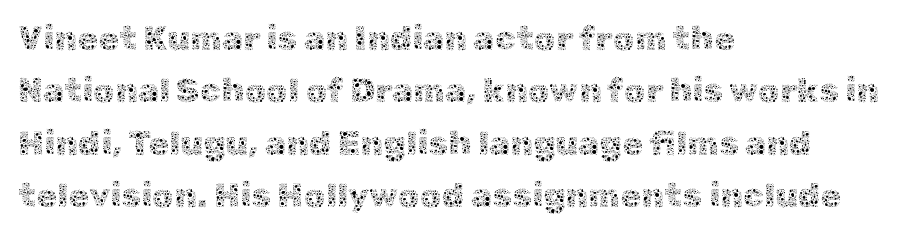
The image shows 34 px thin type, upright; set left-aligned, normal line spacing (1.54x), normal letter spacing, not underlined; a medium x-height.
